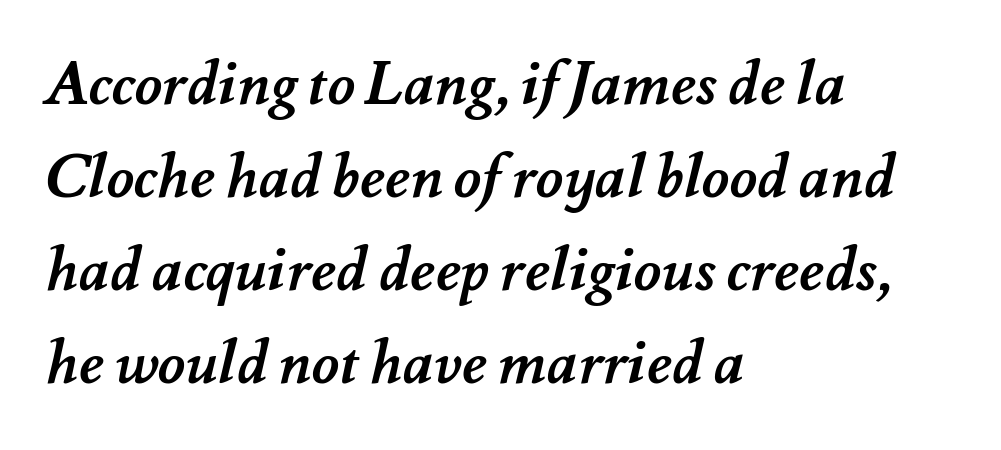
The image shows 60 px semibold type; set left-aligned, normal line spacing (1.55x), normal letter spacing, not underlined; medium stroke contrast and a small x-height.
